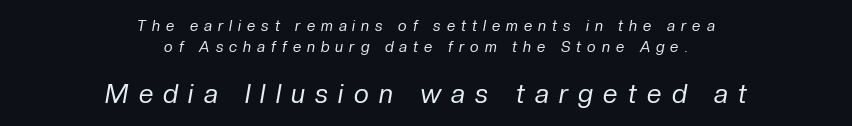
Centered paragraph, ragged on both sides. Each word looks stretched out because of the extra space between its letters. Descender tails drop into unmarked territory. Horizontal bands of white between lines are of average thickness.
